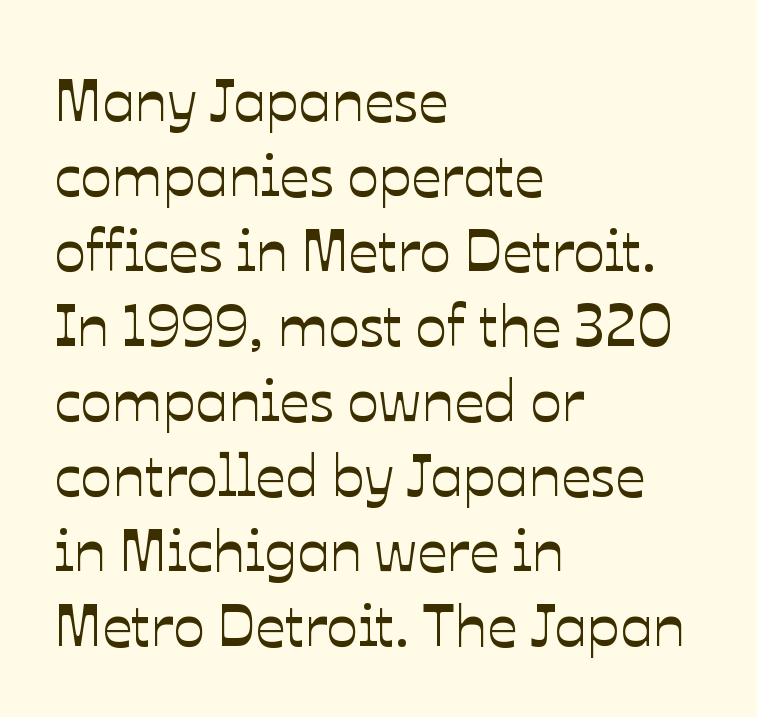
{"italic": "no", "width": "normal", "stroke_contrast": "low", "x_height": "medium", "monospaced": "no", "underline": "no", "align": "left", "line_spacing": "normal", "line_spacing_ratio": 1.27, "letter_spacing": "normal", "letter_spacing_em": 0.0, "glyph_px": 59}
